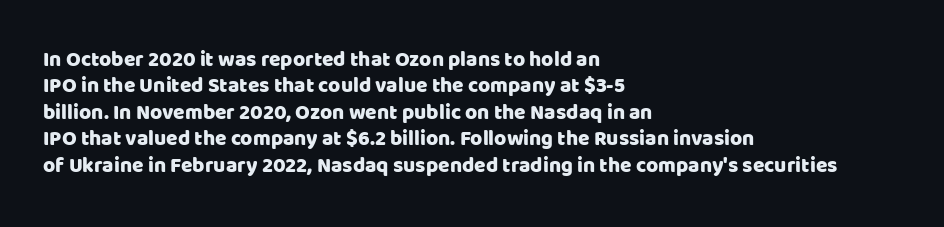
The image shows 21 px text type, upright; set left-aligned, normal line spacing (1.26x), normal letter spacing, not underlined.
